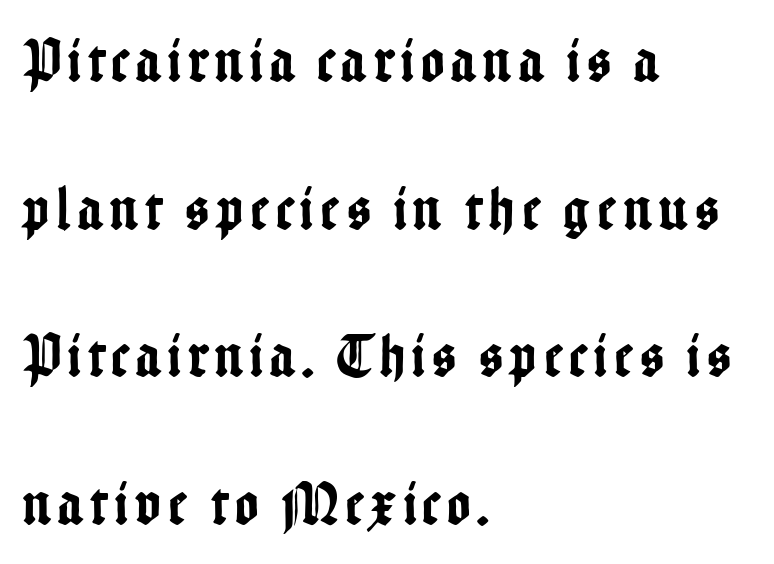
The image shows 62 px condensed sans-serif type, upright; set left-aligned, loose line spacing (2.38x), not underlined; low stroke contrast and a medium x-height.
